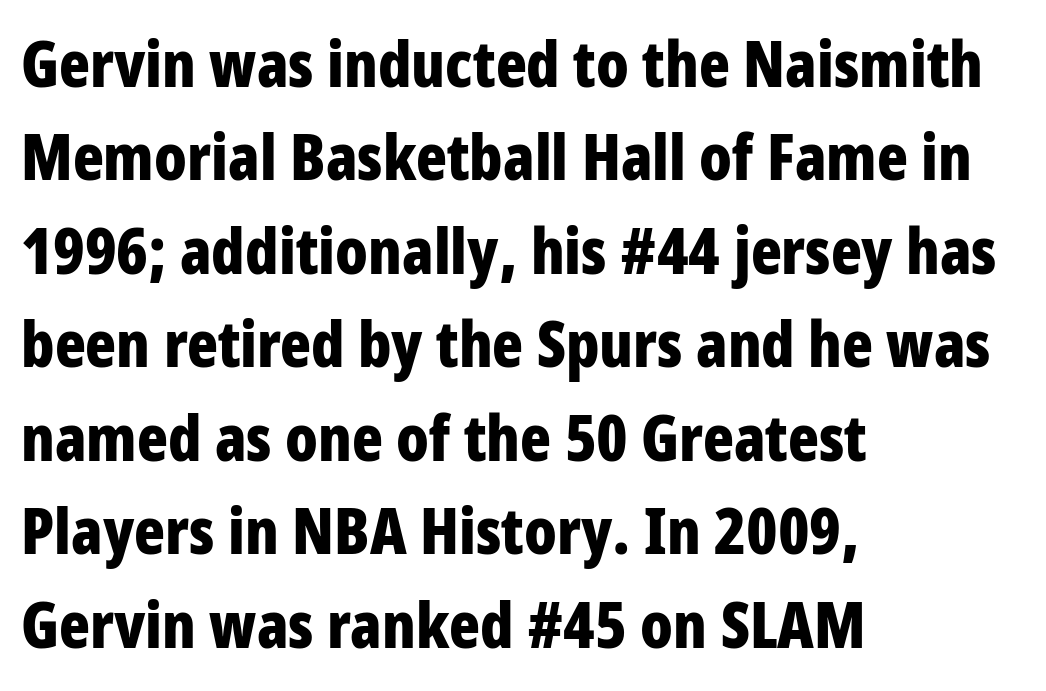
Q: Is the text bold? A: Yes.
Q: Is the text italic (slanted)? A: No, it is upright.
Q: Is the typeface a serif or a sans-serif typeface? A: Sans-serif.
Q: Is the text underlined? A: No.
Q: How is the paragraph aligned? A: Left-aligned.
Q: Is the spacing between letters normal or unusually wide? A: Normal.
Q: Is the spacing between lines tight, normal or loose? A: Normal.
Q: Width (condensed, normal, or wide)? A: Condensed.
Q: Stroke contrast? A: Low.
Q: x-height? A: Large.
Q: Monospaced? A: No.
